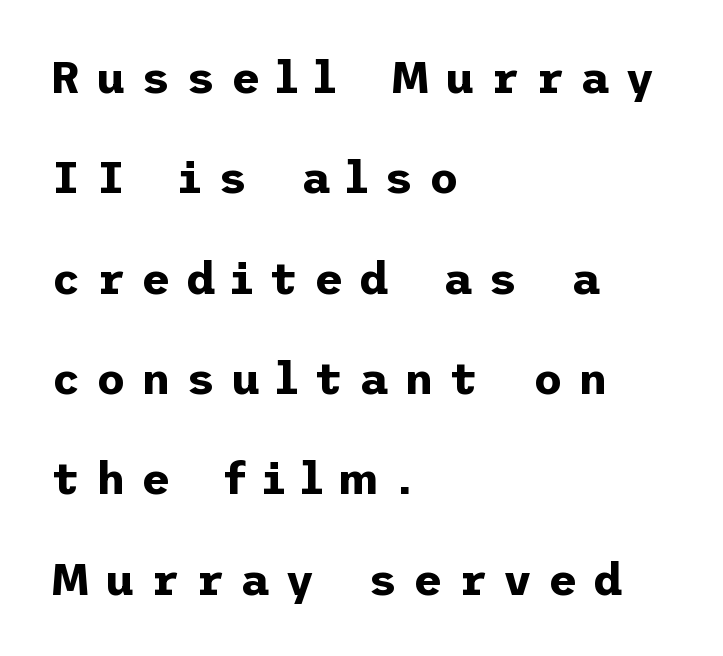
Q: Is the text bold? A: Yes.
Q: Is the text italic (slanted)? A: No, it is upright.
Q: Is the typeface a serif or a sans-serif typeface? A: Sans-serif.
Q: Is the text underlined? A: No.
Q: How is the paragraph aligned? A: Left-aligned.
Q: Is the spacing between letters normal or unusually wide? A: Unusually wide.
Q: Is the spacing between lines tight, normal or loose? A: Loose.
Q: Width (condensed, normal, or wide)? A: Normal.
Q: Stroke contrast? A: Low.
Q: x-height? A: Medium.
